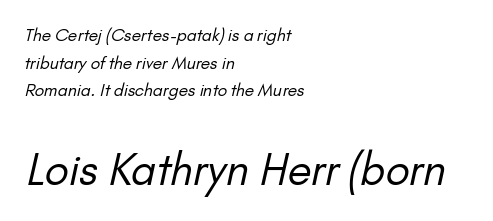
Q: Is the text bold? A: No.
Q: Is the typeface a serif or a sans-serif typeface? A: Sans-serif.
Q: Is the text underlined? A: No.
Q: How is the paragraph aligned? A: Left-aligned.
Q: Is the spacing between letters normal or unusually wide? A: Normal.
Q: Is the spacing between lines tight, normal or loose? A: Normal.
Q: Which block of text is set in a larger size, the first (top) or the second (bottom)? A: The second (bottom) one.
Q: Width (condensed, normal, or wide)? A: Normal.
Q: Stroke contrast? A: Low.
Q: x-height? A: Small.
Q: Monospaced? A: No.
